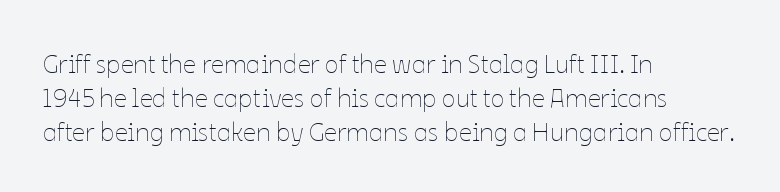
Descenders are the only things crossing below the line. Vertical strokes here are truly vertical. Compared with typical paragraphs, the rows here are spaced about the same. The setting favours the left margin, as ordinary paragraphs usually do.
